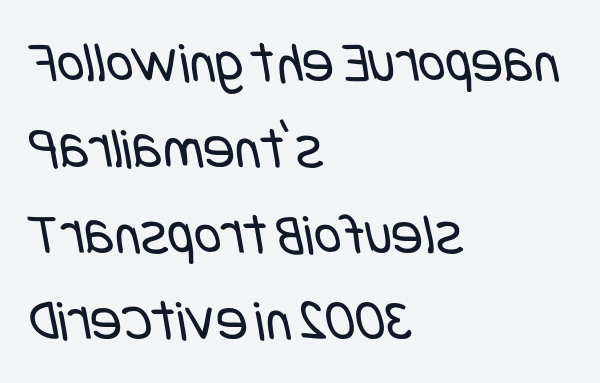
The image shows 59 px regular-weight, condensed sans-serif type; set left-aligned, normal line spacing (1.46x), normal letter spacing, not underlined; low stroke contrast and a large x-height.
